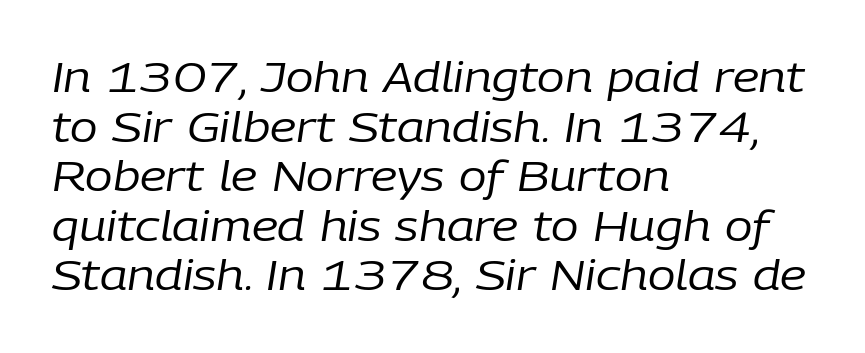
The image shows 41 px regular-weight type, italic (leaning right); set left-aligned, line spacing 1.21x, normal letter spacing, not underlined; low stroke contrast and a medium x-height.
